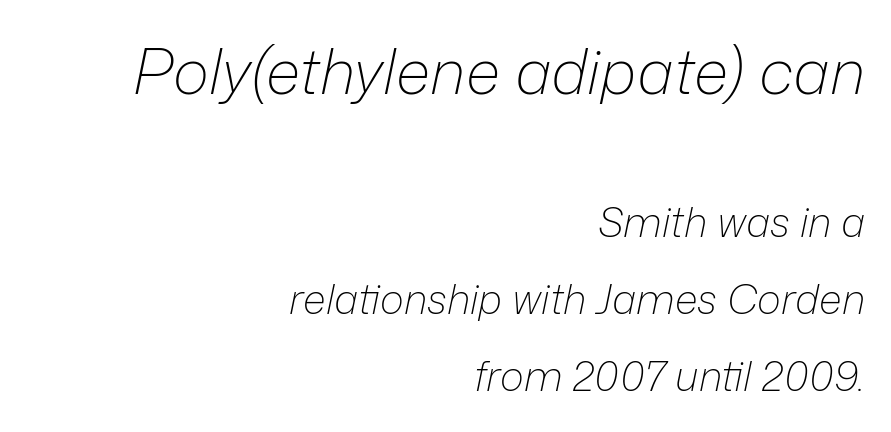
{"italic": "yes", "lean": "right", "slant_degrees": 12, "bold": "no", "weight": "light", "width": "normal", "stroke_contrast": "low", "x_height": "medium", "monospaced": "no", "underline": "no", "align": "right", "line_spacing_ratio": 1.88, "letter_spacing": "normal", "letter_spacing_em": 0.0, "larger_block": "first", "size_ratio": 1.51, "glyph_px": 62}
